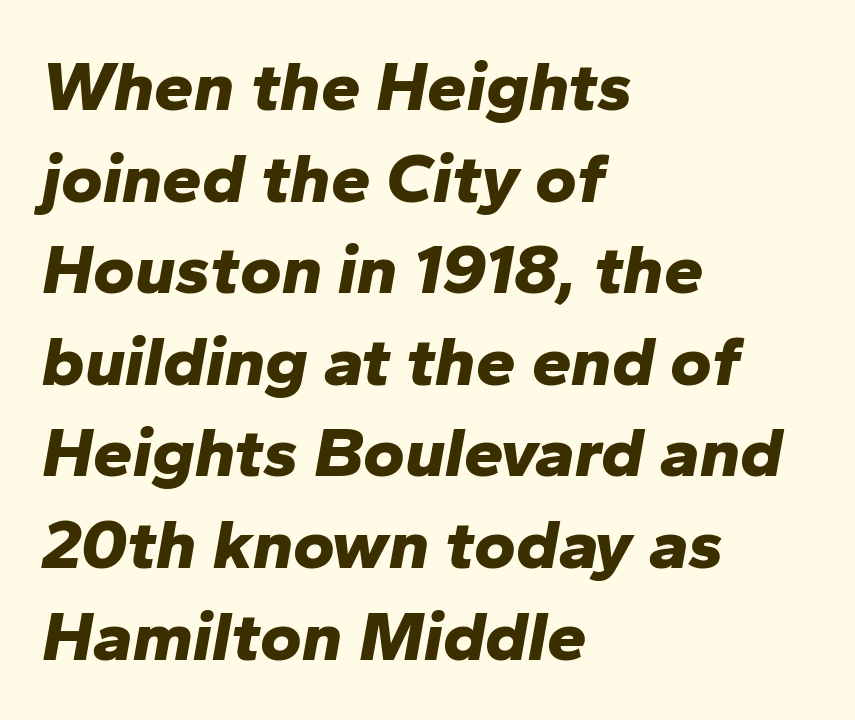
The image shows 71 px bold type, italic (leaning right); set left-aligned, normal line spacing (1.29x), normal letter spacing, not underlined; low stroke contrast and a medium x-height.
